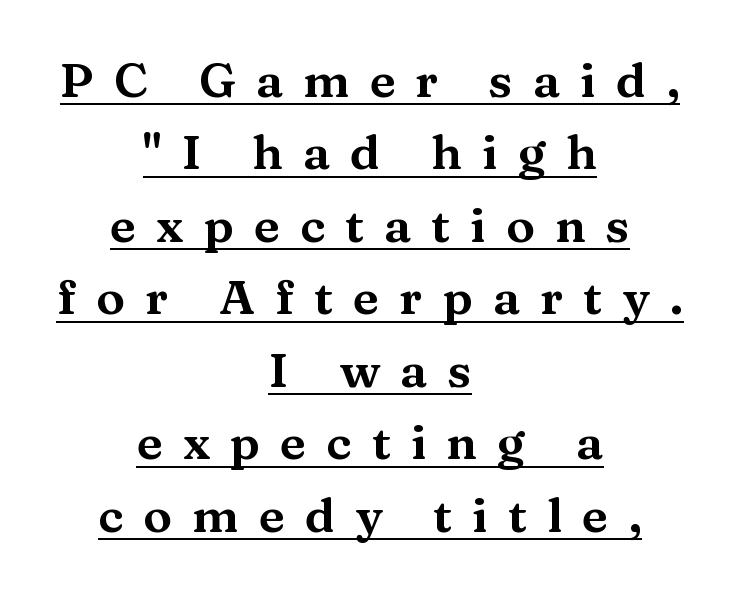
This rendering uses center alignment, leaving both contours irregular but symmetric. The text was rendered using a seriffed face with decorative stroke endings. Each word looks stretched out because of the extra space between its letters. No italicization has been applied; the sample stays upright.
